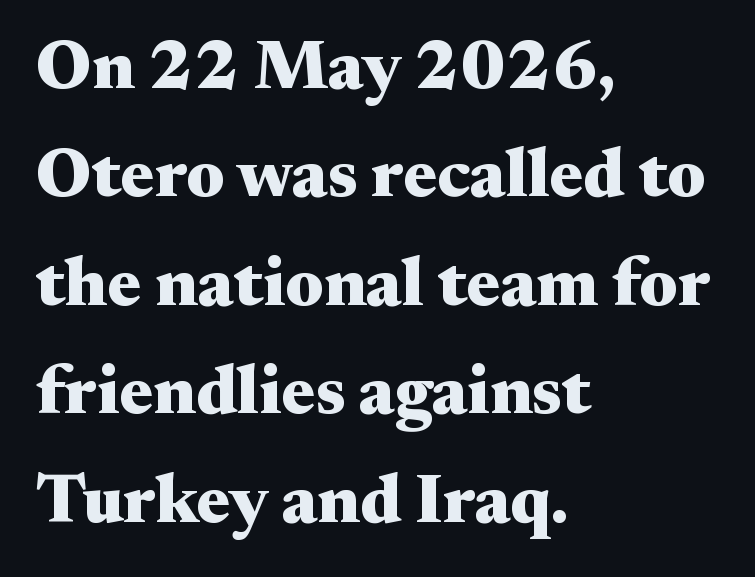
Q: Is the text bold? A: Yes.
Q: Is the text italic (slanted)? A: No, it is upright.
Q: Is the typeface a serif or a sans-serif typeface? A: Serif.
Q: Is the text underlined? A: No.
Q: How is the paragraph aligned? A: Left-aligned.
Q: Is the spacing between letters normal or unusually wide? A: Normal.
Q: Is the spacing between lines tight, normal or loose? A: Normal.
Q: Width (condensed, normal, or wide)? A: Wide.
Q: Stroke contrast? A: Medium.
Q: x-height? A: Small.
Q: Monospaced? A: No.
